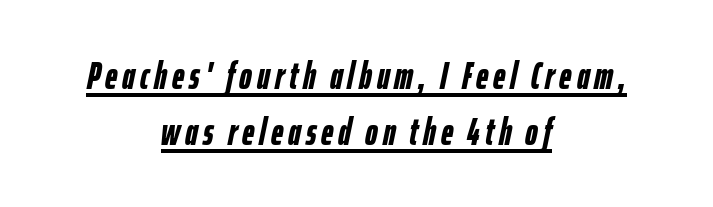
Q: Is the text bold? A: Yes.
Q: Is the text italic (slanted)? A: Yes, it leans right by about 12 degrees.
Q: Is the text underlined? A: Yes.
Q: How is the paragraph aligned? A: Centered.
Q: Is the spacing between lines tight, normal or loose? A: Normal.
Q: Width (condensed, normal, or wide)? A: Condensed.
Q: Stroke contrast? A: Low.
Q: x-height? A: Medium.
Q: Monospaced? A: No.
